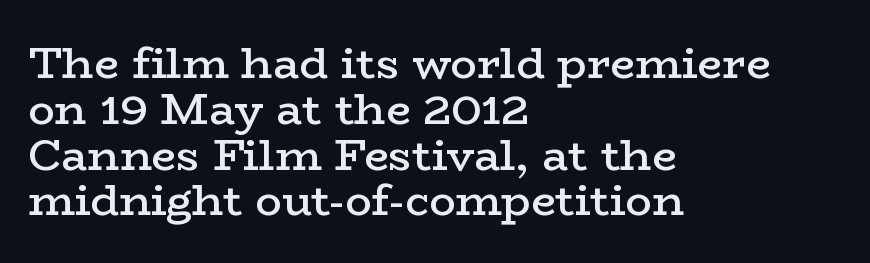
{"serif": "yes", "italic": "no", "bold": "semi", "weight": "semibold", "width": "wide", "stroke_contrast": "low", "x_height": "medium", "monospaced": "no", "underline": "no", "align": "left", "line_spacing": "tight", "line_spacing_ratio": 1.04, "letter_spacing": "normal", "letter_spacing_em": 0.0, "glyph_px": 44}
